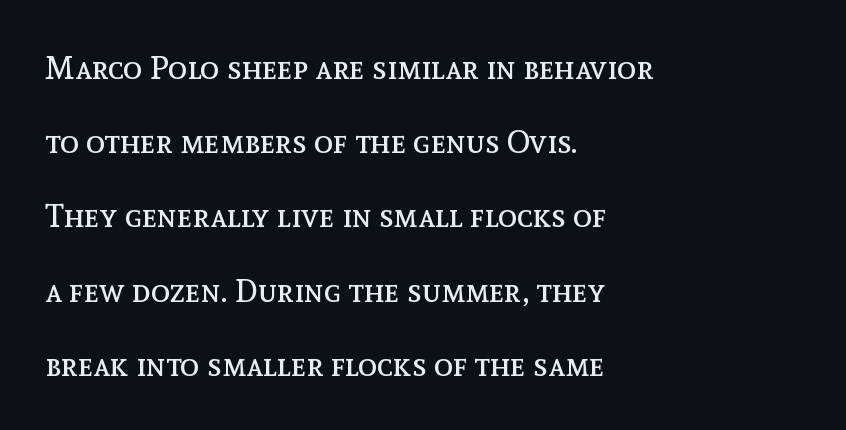
{"italic": "no", "bold": "no", "weight": "regular", "width": "normal", "x_height": "medium", "monospaced": "no", "underline": "no", "align": "left", "line_spacing": "loose", "line_spacing_ratio": 2.32, "letter_spacing": "normal", "letter_spacing_em": 0.0, "glyph_px": 32}
